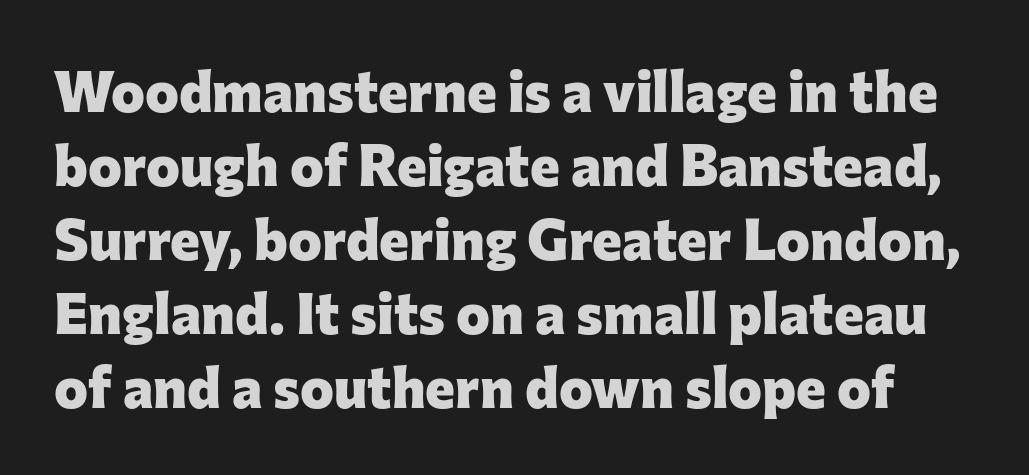
Q: Is the text bold? A: Yes.
Q: Is the text italic (slanted)? A: No, it is upright.
Q: Is the typeface a serif or a sans-serif typeface? A: Sans-serif.
Q: Is the text underlined? A: No.
Q: Is the spacing between letters normal or unusually wide? A: Normal.
Q: Is the spacing between lines tight, normal or loose? A: Normal.
Q: Width (condensed, normal, or wide)? A: Normal.
Q: Stroke contrast? A: Low.
Q: x-height? A: Medium.
Q: Monospaced? A: No.
